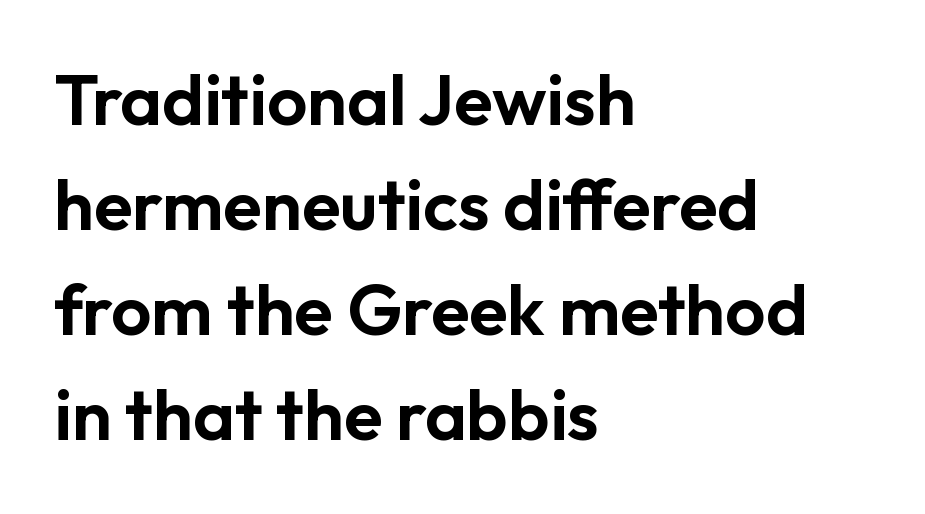
Q: Is the text italic (slanted)? A: No, it is upright.
Q: Is the typeface a serif or a sans-serif typeface? A: Sans-serif.
Q: Is the text underlined? A: No.
Q: How is the paragraph aligned? A: Left-aligned.
Q: Is the spacing between letters normal or unusually wide? A: Normal.
Q: Is the spacing between lines tight, normal or loose? A: Normal.
Q: Width (condensed, normal, or wide)? A: Normal.
Q: Stroke contrast? A: Low.
Q: x-height? A: Medium.
Q: Monospaced? A: No.
